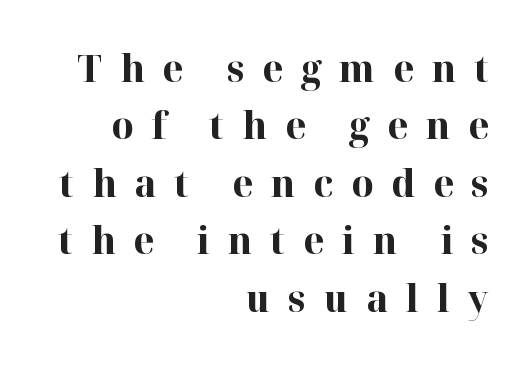
The glyphs have the mass of a bold cut. In terms of letterspacing, this is a distinctly airy, spread setting. Leftover space on each line is placed entirely before the opening word. A typesetter would label this face a serif.
